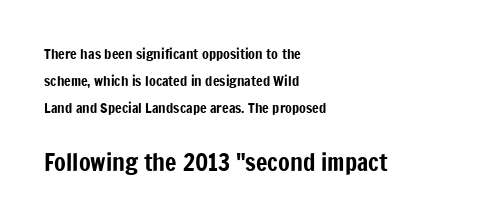
Q: Is the text italic (slanted)? A: No, it is upright.
Q: Is the text underlined? A: No.
Q: How is the paragraph aligned? A: Left-aligned.
Q: Is the spacing between letters normal or unusually wide? A: Normal.
Q: Is the spacing between lines tight, normal or loose? A: Loose.
Q: Which block of text is set in a larger size, the first (top) or the second (bottom)? A: The second (bottom) one.
